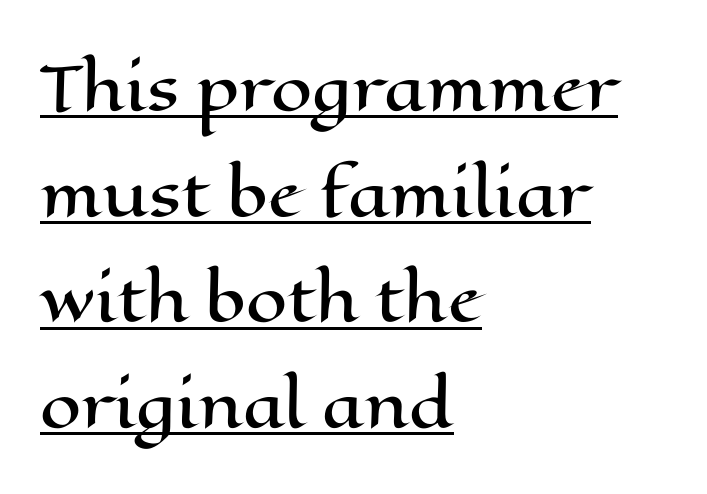
The image shows 59 px wide type, upright; set left-aligned, line spacing 1.79x, normal letter spacing, underlined; high stroke contrast and a medium x-height.
